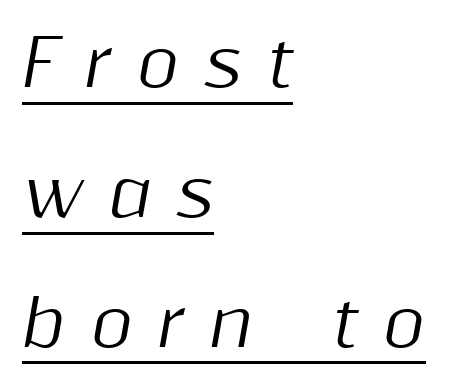
The image shows 64 px text type, italic (leaning right); set left-aligned, loose line spacing (2.03x), unusually wide letter spacing (+0.39 em), underlined; medium stroke contrast and a medium x-height.
